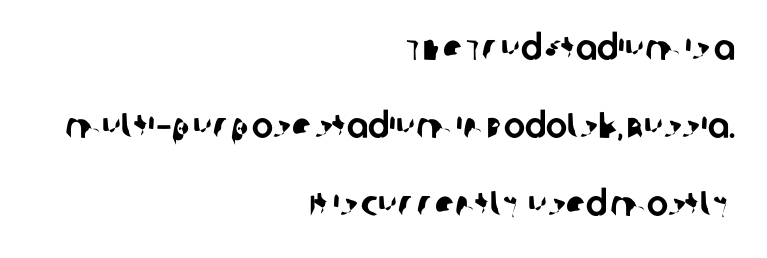
Q: Is the typeface a serif or a sans-serif typeface? A: Sans-serif.
Q: Is the text underlined? A: No.
Q: How is the paragraph aligned? A: Right-aligned.
Q: Is the spacing between letters normal or unusually wide? A: Normal.
Q: Is the spacing between lines tight, normal or loose? A: Loose.
Q: Width (condensed, normal, or wide)? A: Normal.
Q: Stroke contrast? A: Low.
Q: x-height? A: Large.
Q: Monospaced? A: No.
